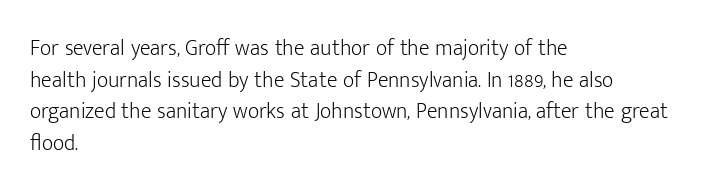
The image shows 22 px text type, upright; set left-aligned, normal line spacing (1.44x), normal letter spacing, not underlined.
